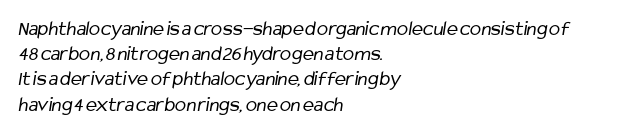
Q: Is the text bold? A: No.
Q: Is the text underlined? A: No.
Q: How is the paragraph aligned? A: Left-aligned.
Q: Is the spacing between letters normal or unusually wide? A: Normal.
